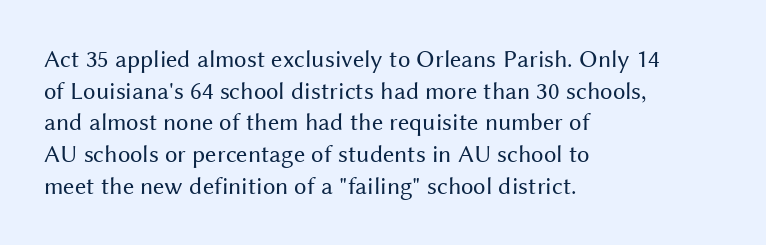
{"italic": "no", "bold": "no", "underline": "no", "align": "left", "line_spacing": "normal", "line_spacing_ratio": 1.27, "letter_spacing": "normal", "letter_spacing_em": 0.0, "glyph_px": 25}
